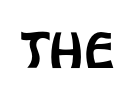
The image shows 51 px condensed sans-serif type, upright; set normal letter spacing, not underlined; a large x-height.
